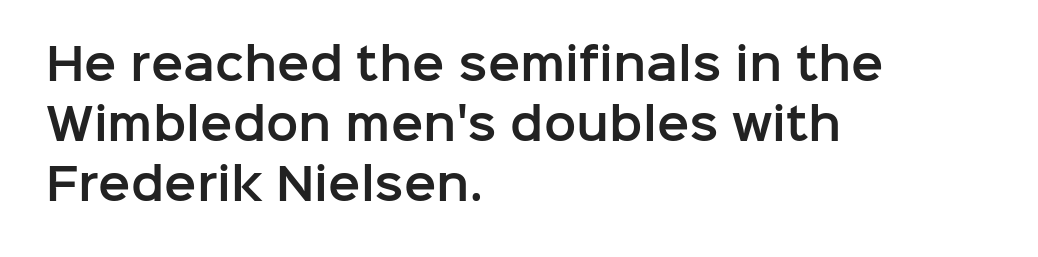
{"serif": "no", "italic": "no", "width": "normal", "stroke_contrast": "low", "x_height": "medium", "monospaced": "no", "underline": "no", "align": "left", "line_spacing": "normal", "line_spacing_ratio": 1.4, "letter_spacing": "normal", "letter_spacing_em": 0.0, "glyph_px": 43}
